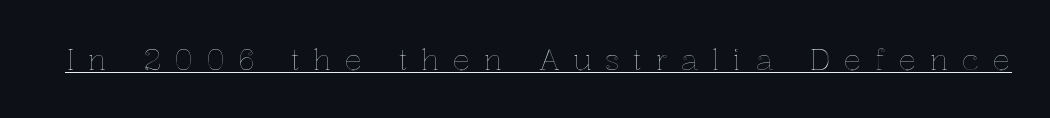
Q: Is the text italic (slanted)? A: No, it is upright.
Q: Is the text underlined? A: Yes.
Q: Is the spacing between letters normal or unusually wide? A: Unusually wide.
Q: Width (condensed, normal, or wide)? A: Normal.
Q: x-height? A: Medium.
Q: Monospaced? A: No.
